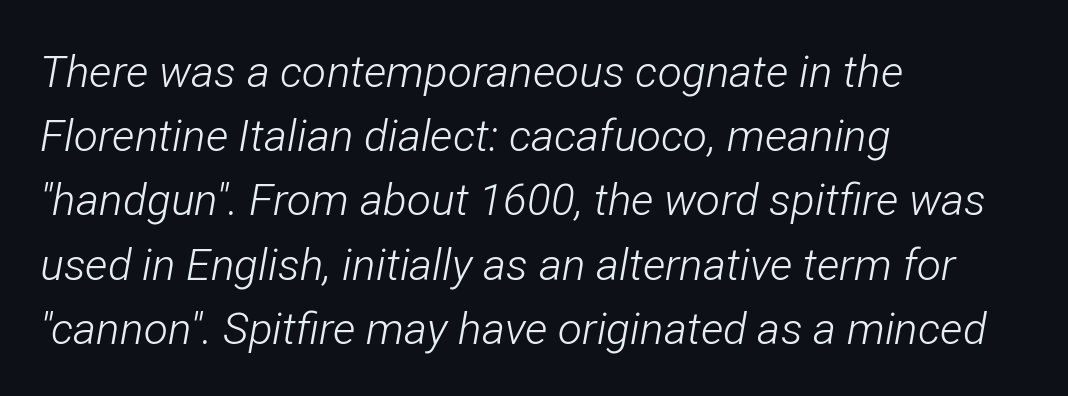
Q: Is the text bold? A: No.
Q: Is the text italic (slanted)? A: Yes, it leans right by about 12 degrees.
Q: Is the text underlined? A: No.
Q: How is the paragraph aligned? A: Left-aligned.
Q: Is the spacing between letters normal or unusually wide? A: Normal.
Q: Is the spacing between lines tight, normal or loose? A: Normal.
Q: Width (condensed, normal, or wide)? A: Condensed.
Q: Stroke contrast? A: Low.
Q: x-height? A: Medium.
Q: Monospaced? A: No.
